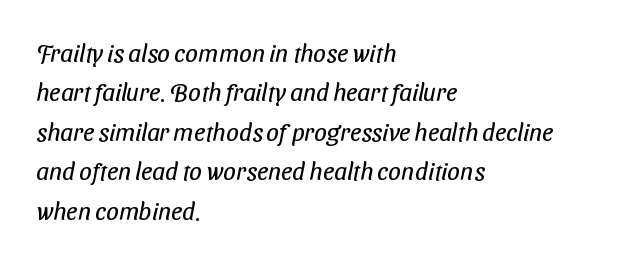
{"bold": "no", "underline": "no", "align": "left", "line_spacing": "normal", "line_spacing_ratio": 1.58, "letter_spacing": "normal", "letter_spacing_em": 0.0, "glyph_px": 25}
